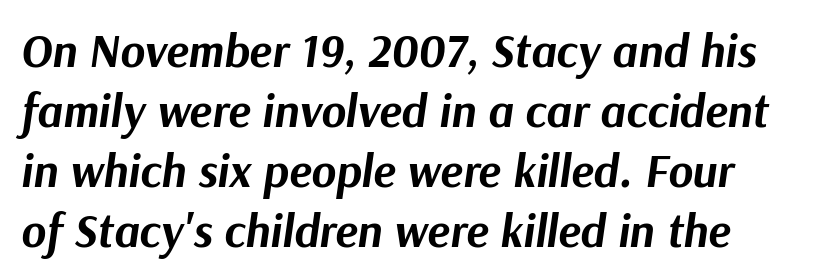
Q: Is the text bold? A: Yes.
Q: Is the text italic (slanted)? A: Yes, it leans right by about 9 degrees.
Q: Is the text underlined? A: No.
Q: How is the paragraph aligned? A: Left-aligned.
Q: Is the spacing between letters normal or unusually wide? A: Normal.
Q: Is the spacing between lines tight, normal or loose? A: Normal.
Q: Width (condensed, normal, or wide)? A: Normal.
Q: Stroke contrast? A: Medium.
Q: x-height? A: Medium.
Q: Monospaced? A: No.
